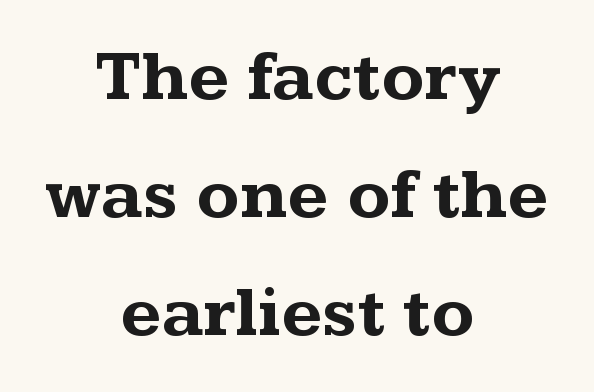
Q: Is the text bold? A: Yes.
Q: Is the text italic (slanted)? A: No, it is upright.
Q: Is the typeface a serif or a sans-serif typeface? A: Serif.
Q: Is the text underlined? A: No.
Q: How is the paragraph aligned? A: Centered.
Q: Is the spacing between letters normal or unusually wide? A: Normal.
Q: Is the spacing between lines tight, normal or loose? A: Normal.
Q: Width (condensed, normal, or wide)? A: Wide.
Q: Stroke contrast? A: Medium.
Q: x-height? A: Medium.
Q: Monospaced? A: No.
